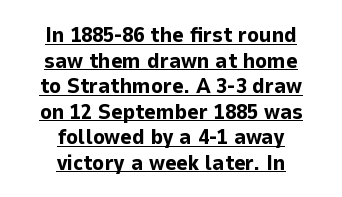
The characters look thick and weighty, a clear bold. This sample carries an underscore along the baseline area. Is the block centered? Yes — each line is placed symmetrically about the middle. Does the lettering tilt? It doesn't — this is upright. In terms of letterspacing, this is plain default setting.
